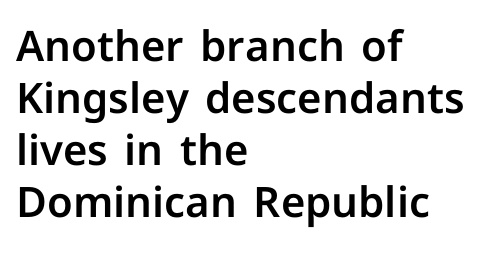
The image shows 42 px sans-serif type, upright; set left-aligned, line spacing 1.24x, normal letter spacing, not underlined; low stroke contrast and a medium x-height.
